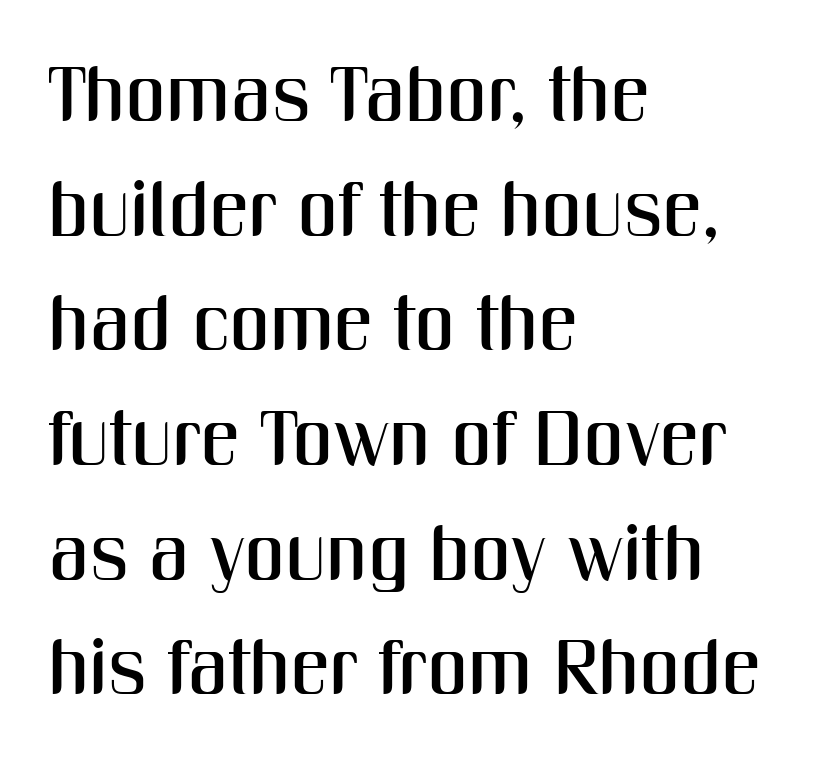
The image shows 78 px condensed sans-serif type, upright; set left-aligned, normal line spacing (1.47x), normal letter spacing, not underlined; medium stroke contrast and a medium x-height.
